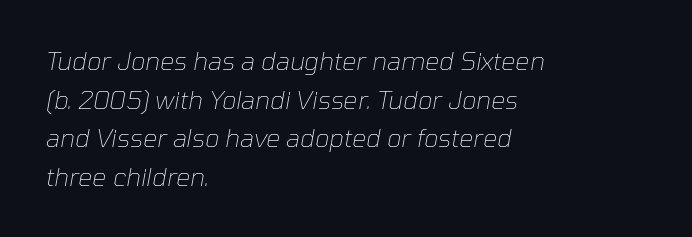
{"italic": "yes", "lean": "right", "slant_degrees": 10, "bold": "no", "underline": "no", "align": "left", "line_spacing": "normal", "line_spacing_ratio": 1.55, "letter_spacing": "normal", "letter_spacing_em": 0.0, "glyph_px": 25}
